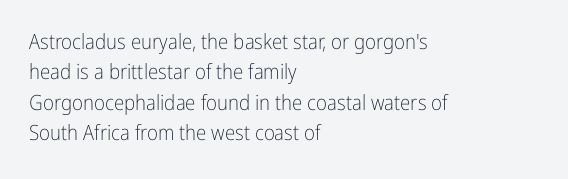
Q: Is the text bold? A: No.
Q: Is the text italic (slanted)? A: No, it is upright.
Q: Is the text underlined? A: No.
Q: How is the paragraph aligned? A: Left-aligned.
Q: Is the spacing between letters normal or unusually wide? A: Normal.
Q: Is the spacing between lines tight, normal or loose? A: Normal.
